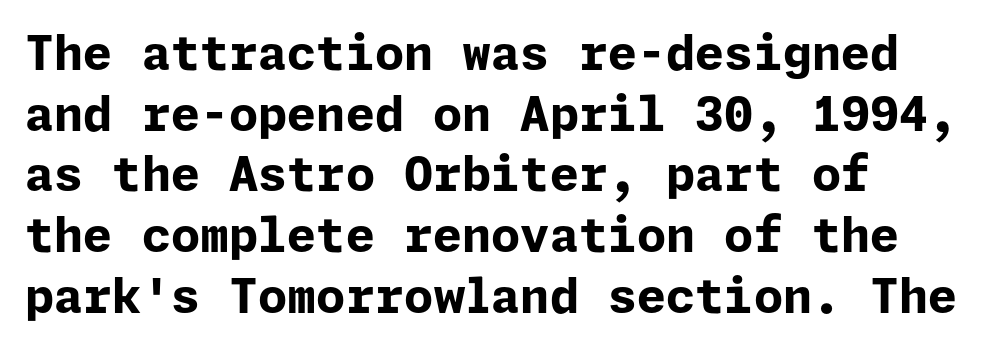
{"serif": "no", "italic": "no", "bold": "yes", "weight": "bold", "width": "normal", "stroke_contrast": "low", "x_height": "medium", "underline": "no", "line_spacing": "normal", "line_spacing_ratio": 1.29, "letter_spacing": "normal", "letter_spacing_em": 0.0, "glyph_px": 47}
